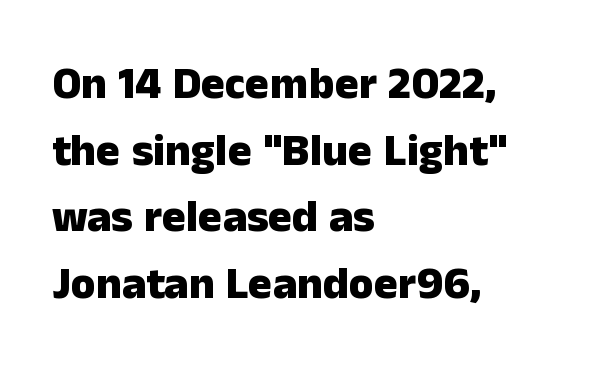
The image shows 45 px heavy sans-serif type, upright; set left-aligned, normal line spacing (1.48x), normal letter spacing, not underlined; low stroke contrast and a medium x-height.
